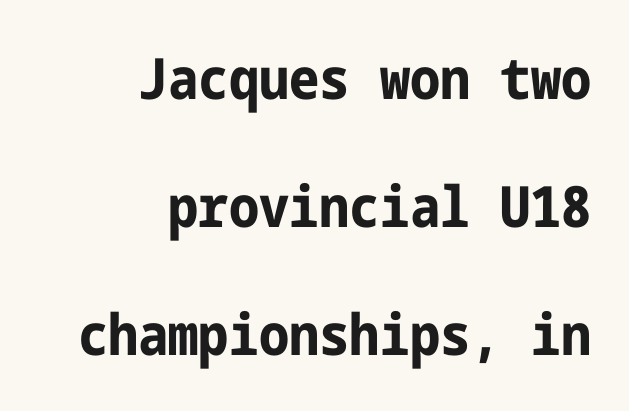
The image shows 57 px bold, condensed sans-serif type, upright; set right-aligned, loose line spacing (2.25x), normal letter spacing, not underlined; low stroke contrast and a medium x-height.
